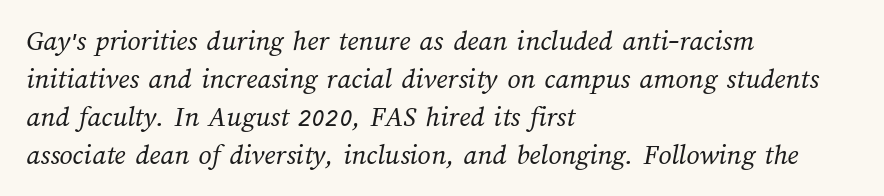
Honestly, the row spacing looks completely unremarkable. Anything drawn beneath the words? Only blank space. No extra tracking has been applied to these lines. Here the designer chose a conventional face with non-uniform glyph widths. The ragged edge is on the right, which tells us the setting is flush left.
